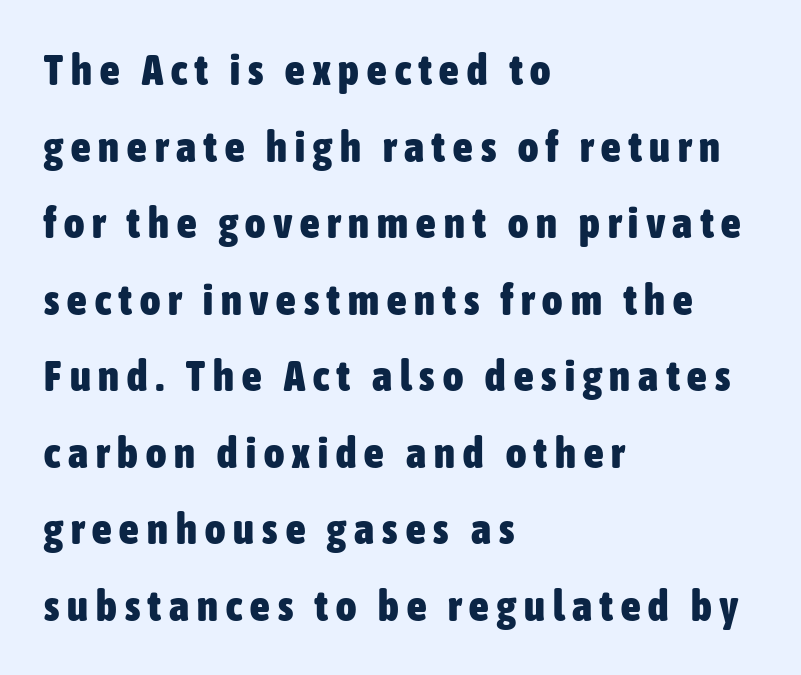
{"serif": "no", "italic": "no", "bold": "yes", "weight": "heavy", "width": "condensed", "stroke_contrast": "low", "x_height": "medium", "monospaced": "no", "underline": "no", "align": "left", "line_spacing_ratio": 1.78, "glyph_px": 43}
